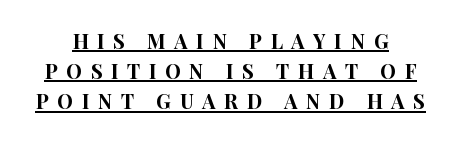
Quick note: interline space is typical. Rendered with straight, roman letterforms. This rendering features underlined lettering. Words appear elongated and porous because spacing is wide.
